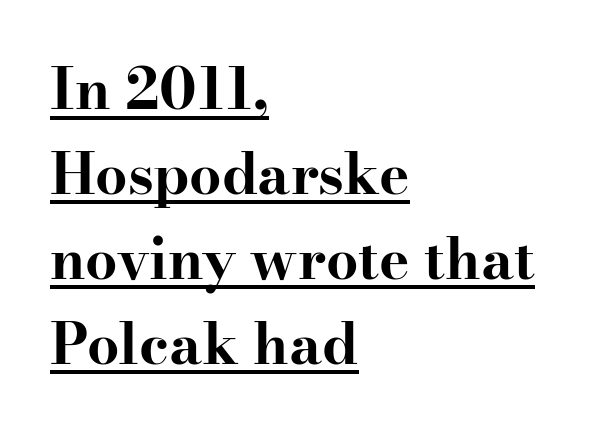
The image shows 57 px bold, wide serif type, upright; set left-aligned, normal line spacing (1.49x), normal letter spacing, underlined; high stroke contrast and a small x-height.
